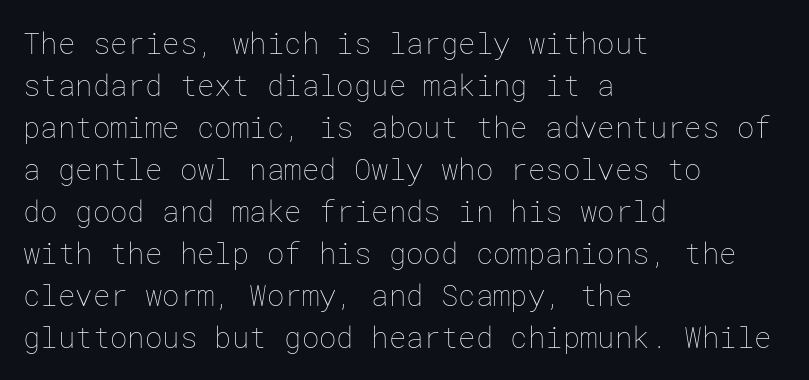
Q: Is the text bold? A: No.
Q: Is the text italic (slanted)? A: No, it is upright.
Q: Is the text underlined? A: No.
Q: How is the paragraph aligned? A: Left-aligned.
Q: Is the spacing between letters normal or unusually wide? A: Normal.
Q: Is the spacing between lines tight, normal or loose? A: Normal.
Q: Width (condensed, normal, or wide)? A: Normal.
Q: Stroke contrast? A: Low.
Q: x-height? A: Medium.
